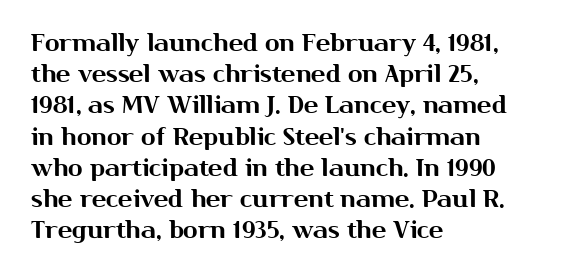
Does the copy run flush right? No — it runs flush left. The font's upright variant was chosen for this text. Descender tails drop into unmarked territory. Reading down the column, the eye jumps a familiar distance to each next line.
